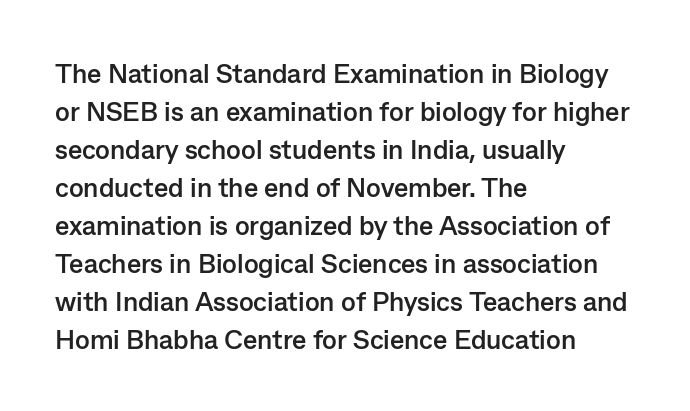
The image shows 27 px bold type, upright; set left-aligned, normal line spacing (1.41x), normal letter spacing, not underlined.
